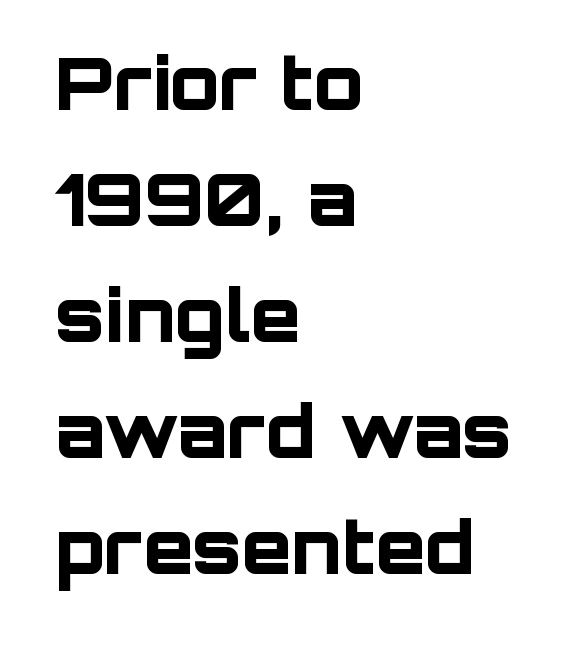
The rag falls on the right side of this text block. This rendering features lettering with no underline. Heft: maximum for text — a bold. Line spacing here is normal.
